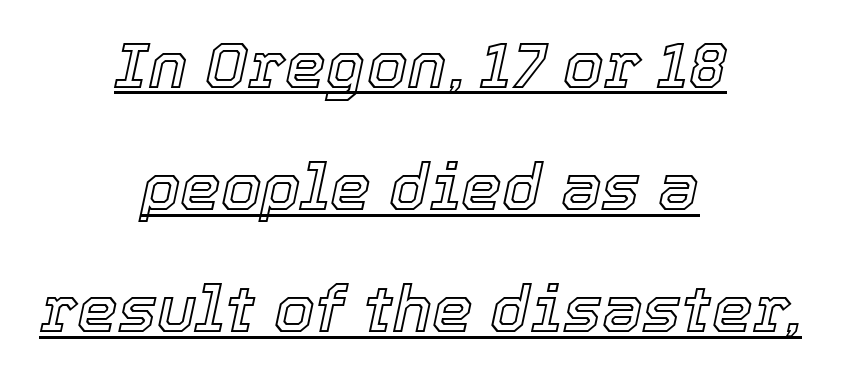
{"italic": "yes", "lean": "right", "slant_degrees": 12, "width": "normal", "x_height": "medium", "monospaced": "no", "underline": "yes", "align": "center", "line_spacing_ratio": 1.88, "letter_spacing": "normal", "letter_spacing_em": 0.0, "glyph_px": 65}
